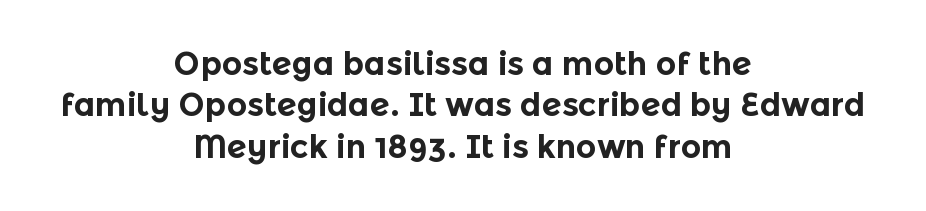
{"serif": "no", "italic": "no", "bold": "yes", "weight": "bold", "width": "normal", "x_height": "medium", "monospaced": "no", "underline": "no", "align": "center", "line_spacing": "normal", "line_spacing_ratio": 1.29, "letter_spacing": "normal", "letter_spacing_em": 0.0, "glyph_px": 32}
